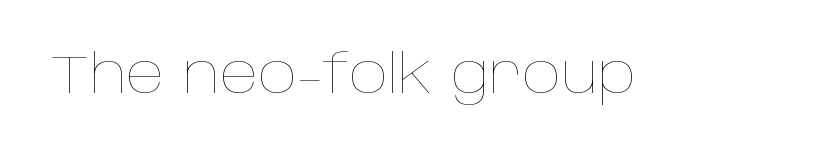
The image shows 54 px thin type, upright; set normal letter spacing, not underlined; low stroke contrast and a large x-height.
